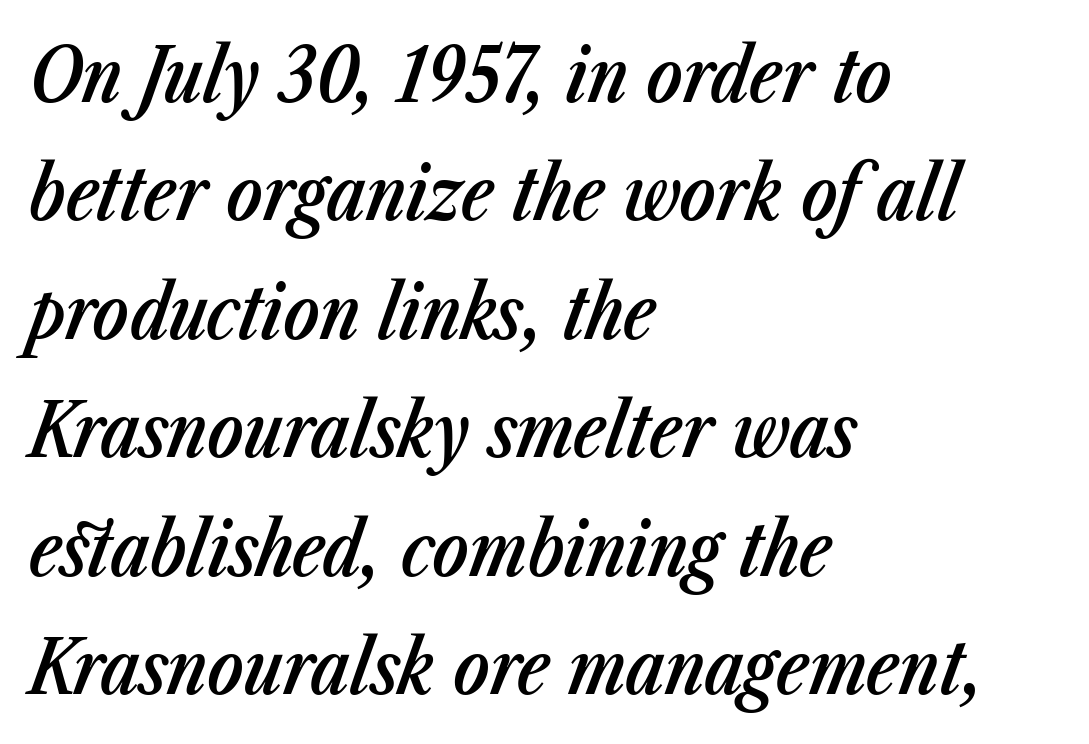
The image shows 75 px semibold, condensed type, italic (leaning right); set left-aligned, normal line spacing (1.58x), normal letter spacing, not underlined; low stroke contrast and a medium x-height.
